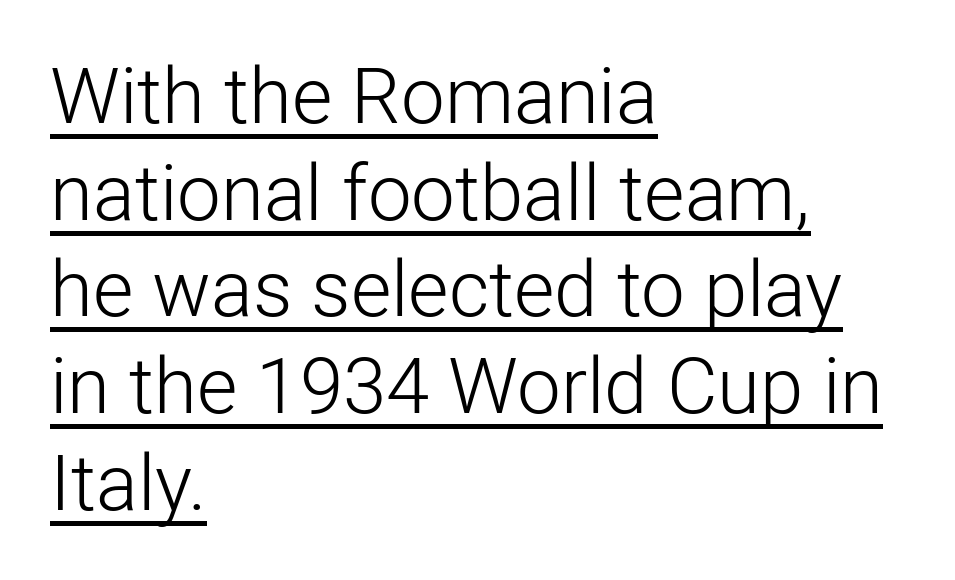
Q: Is the text bold? A: No.
Q: Is the text italic (slanted)? A: No, it is upright.
Q: Is the typeface a serif or a sans-serif typeface? A: Sans-serif.
Q: Is the text underlined? A: Yes.
Q: How is the paragraph aligned? A: Left-aligned.
Q: Is the spacing between letters normal or unusually wide? A: Normal.
Q: Width (condensed, normal, or wide)? A: Normal.
Q: Stroke contrast? A: Low.
Q: x-height? A: Medium.
Q: Monospaced? A: No.
